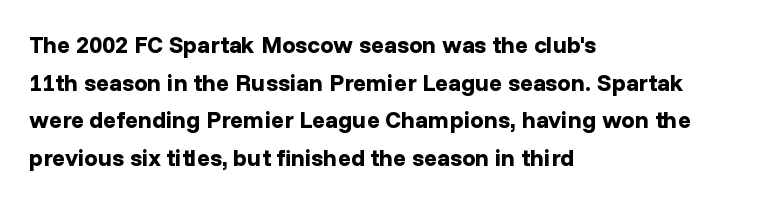
{"italic": "no", "bold": "yes", "underline": "no", "align": "left", "line_spacing": "normal", "line_spacing_ratio": 1.57, "letter_spacing": "normal", "letter_spacing_em": 0.0, "glyph_px": 24}
